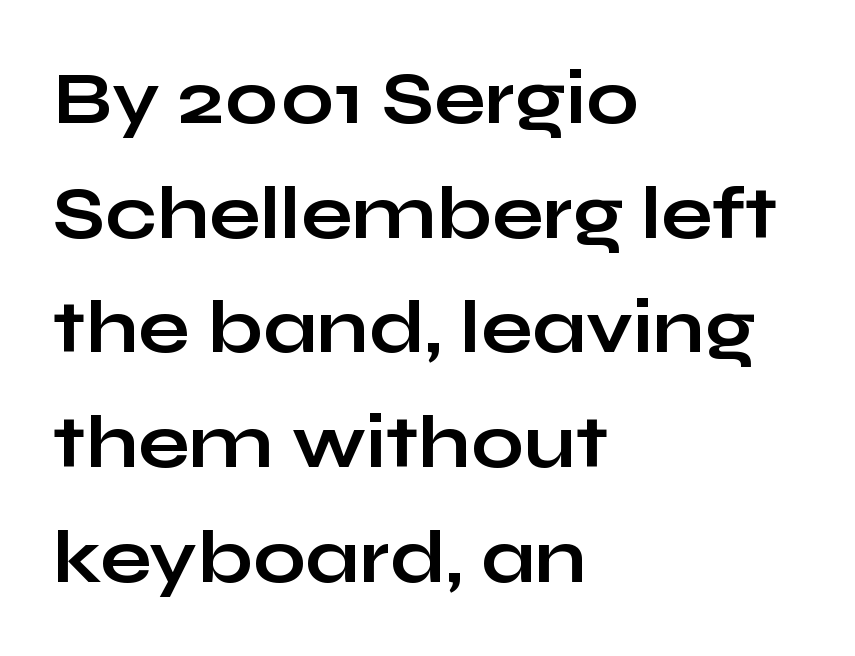
Q: Is the text bold? A: Yes.
Q: Is the text italic (slanted)? A: No, it is upright.
Q: Is the typeface a serif or a sans-serif typeface? A: Sans-serif.
Q: Is the text underlined? A: No.
Q: How is the paragraph aligned? A: Left-aligned.
Q: Is the spacing between letters normal or unusually wide? A: Normal.
Q: Is the spacing between lines tight, normal or loose? A: Normal.
Q: Width (condensed, normal, or wide)? A: Wide.
Q: Stroke contrast? A: Low.
Q: x-height? A: Medium.
Q: Monospaced? A: No.
